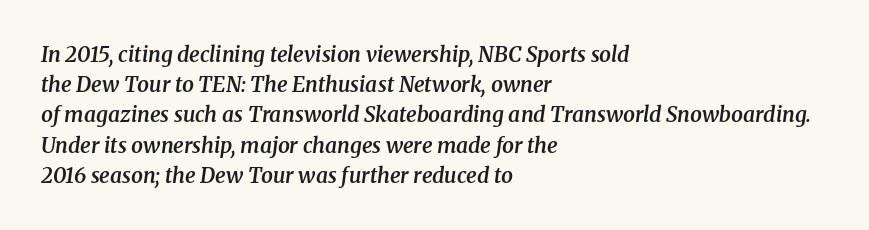
Q: Is the text bold? A: Semi-bold.
Q: Is the text italic (slanted)? A: Yes, it leans right by about 8 degrees.
Q: Is the text underlined? A: No.
Q: How is the paragraph aligned? A: Left-aligned.
Q: Is the spacing between letters normal or unusually wide? A: Normal.
Q: Is the spacing between lines tight, normal or loose? A: Normal.
